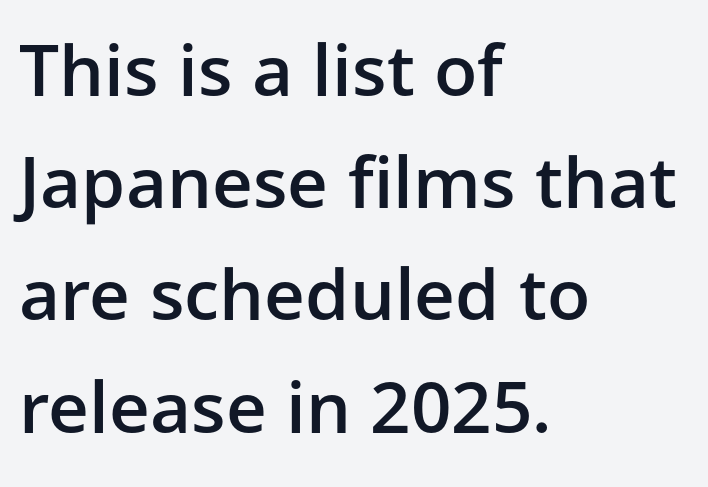
The typesetter chose a ragged-right arrangement here. Caption: standard tracking, unaltered. Bare-footed words on every line. Does the weight exceed regular? Yes, but only to semibold. These lines are composed in type without serifs. The letters stand upright; this is a roman face.
